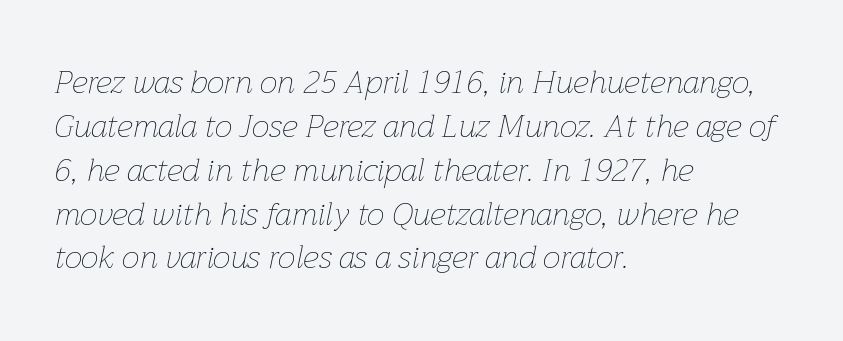
Caption: standard tracking, unaltered. The rows are spaced the way most documents space them. Glance below the letters and you will spot only blank space. You can tell it's italic because the verticals aren't actually vertical.
